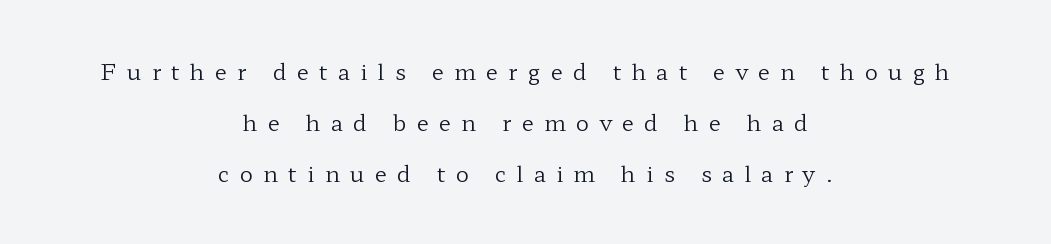
The image shows 22 px text type, upright; set centered, loose line spacing (2.32x), unusually wide letter spacing (+0.47 em), not underlined.
